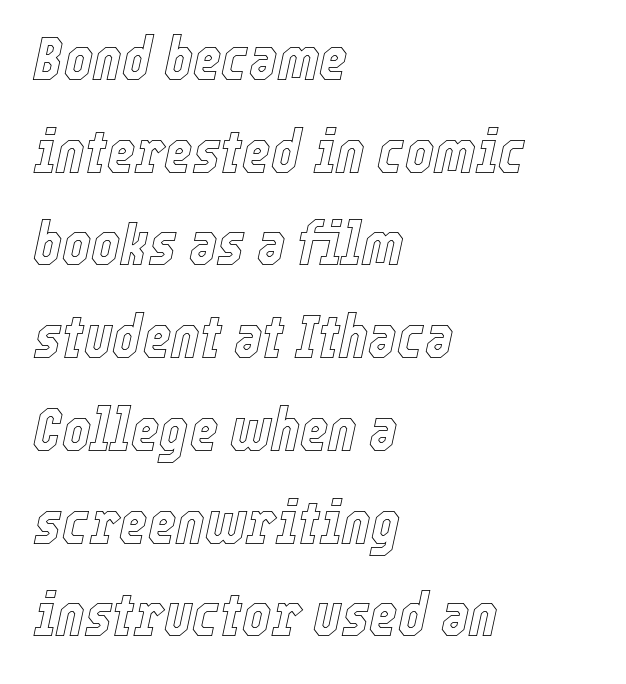
The gaps between neighbouring characters are ordinary and unremarkable. How would I describe the line gaps? Plain and ordinary. The font's italic variant was chosen for this text. Check the space under the baseline: it is left empty. The passage shown is typed in a proportional face where columns would drift.
